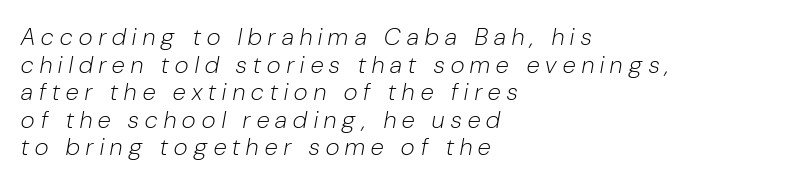
Between one letter and the next there's a generous, obvious gap. This rendering features lettering with no underline. Rendered with sloped, italic letterforms. This is not heavy type; no bold has been used. The setting favours the left margin, as ordinary paragraphs usually do.
